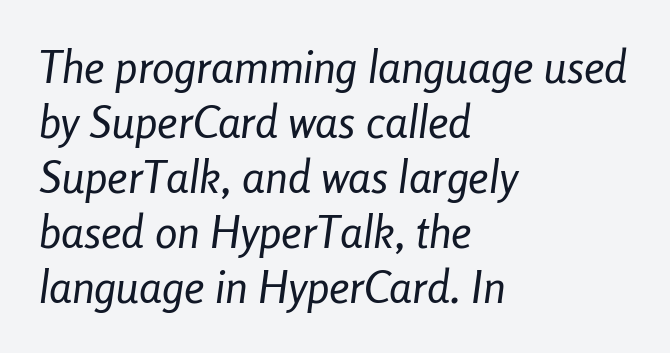
Plain, unruled lines of type. Proportional: the letters do not fall into vertical columns. Italic: yes, the glyphs are oblique. Standard letterfit; no display-style spreading of the glyphs. No letter is thick-stroked: the sample isn't bold.
